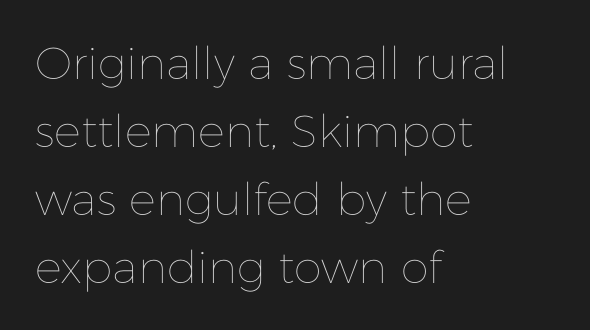
Here the designer chose a conventional face with non-uniform glyph widths. Inter-character spacing is left at the font's built-in metrics. Vertically, the passage feels balanced, rows spaced as you'd expect. The letters stand upright; this is a roman face. The rendering anchors every line to the left-hand side. Any mark beneath the type? The region is blank.
